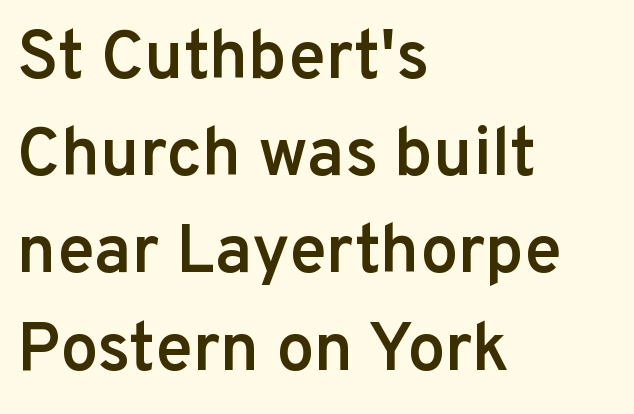
{"serif": "no", "italic": "no", "bold": "semi", "weight": "semibold", "width": "normal", "stroke_contrast": "low", "x_height": "medium", "monospaced": "no", "underline": "no", "align": "left", "line_spacing": "normal", "line_spacing_ratio": 1.43, "letter_spacing": "normal", "letter_spacing_em": 0.0, "glyph_px": 68}
